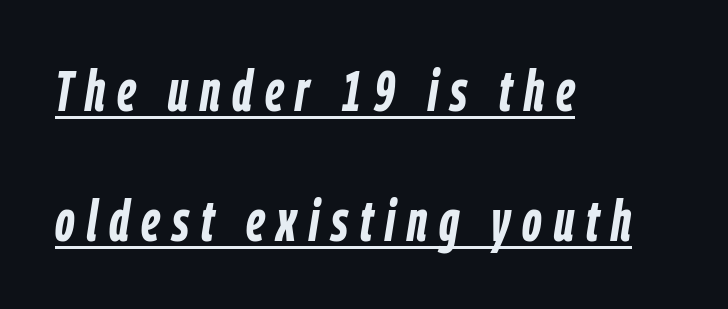
The image shows 57 px semibold, condensed type, italic (leaning right); set left-aligned, loose line spacing (2.28x), unusually wide letter spacing (+0.21 em), underlined; low stroke contrast and a medium x-height.
